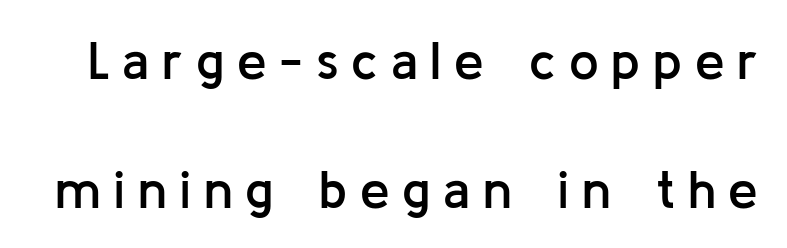
The image shows 53 px semibold sans-serif type, upright; set loose line spacing (2.43x), unusually wide letter spacing (+0.24 em), not underlined; low stroke contrast and a medium x-height.
